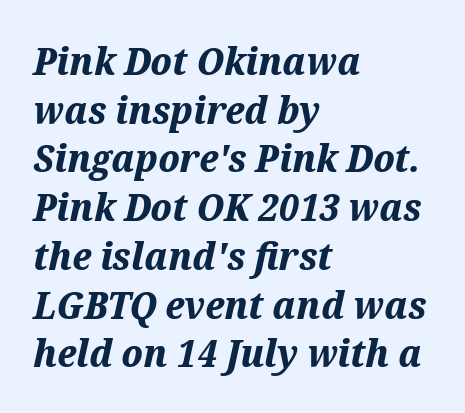
{"italic": "yes", "lean": "right", "slant_degrees": 12, "bold": "yes", "weight": "bold", "width": "normal", "stroke_contrast": "medium", "x_height": "medium", "monospaced": "no", "underline": "no", "align": "left", "line_spacing": "normal", "line_spacing_ratio": 1.25, "letter_spacing": "normal", "letter_spacing_em": 0.0, "glyph_px": 39}
